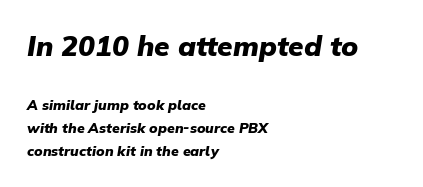
Q: Is the text bold? A: Yes.
Q: Is the text italic (slanted)? A: Yes, it leans right by about 9 degrees.
Q: Is the text underlined? A: No.
Q: How is the paragraph aligned? A: Left-aligned.
Q: Is the spacing between letters normal or unusually wide? A: Normal.
Q: Is the spacing between lines tight, normal or loose? A: Normal.
Q: Which block of text is set in a larger size, the first (top) or the second (bottom)? A: The first (top) one.
Q: Width (condensed, normal, or wide)? A: Normal.
Q: Stroke contrast? A: Low.
Q: x-height? A: Medium.
Q: Monospaced? A: No.
